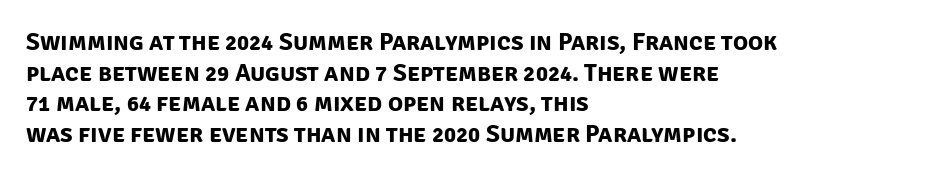
{"bold": "yes", "underline": "no", "align": "left", "line_spacing_ratio": 1.23, "letter_spacing": "normal", "letter_spacing_em": 0.0, "glyph_px": 25}
